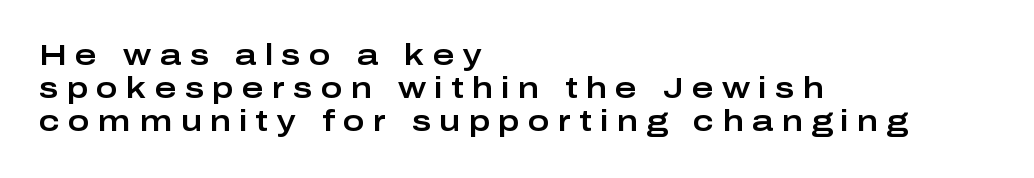
Q: Is the text italic (slanted)? A: No, it is upright.
Q: Is the typeface a serif or a sans-serif typeface? A: Sans-serif.
Q: Is the text underlined? A: No.
Q: How is the paragraph aligned? A: Left-aligned.
Q: Is the spacing between letters normal or unusually wide? A: Unusually wide.
Q: Is the spacing between lines tight, normal or loose? A: Tight.
Q: Width (condensed, normal, or wide)? A: Wide.
Q: Stroke contrast? A: Low.
Q: x-height? A: Medium.
Q: Monospaced? A: No.
